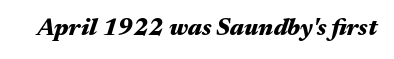
The image shows 24 px bold type, italic (leaning right); set normal letter spacing, not underlined.
